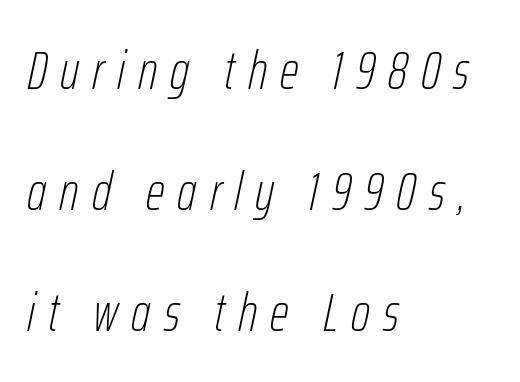
The image shows 54 px thin, condensed type, italic (leaning right); set left-aligned, loose line spacing (2.24x), unusually wide letter spacing (+0.24 em), not underlined; low stroke contrast and a medium x-height.
